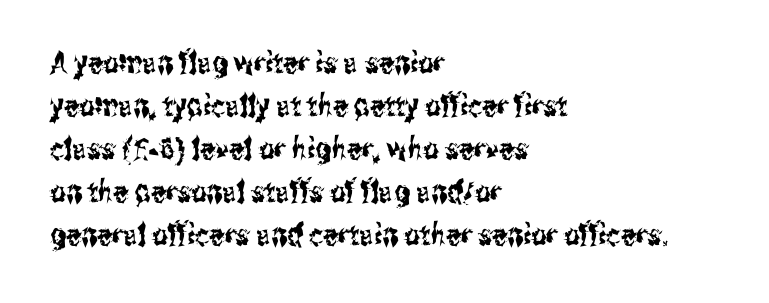
The image shows 30 px condensed sans-serif type, upright; set left-aligned, normal line spacing (1.43x), normal letter spacing, not underlined; medium stroke contrast and a medium x-height.
